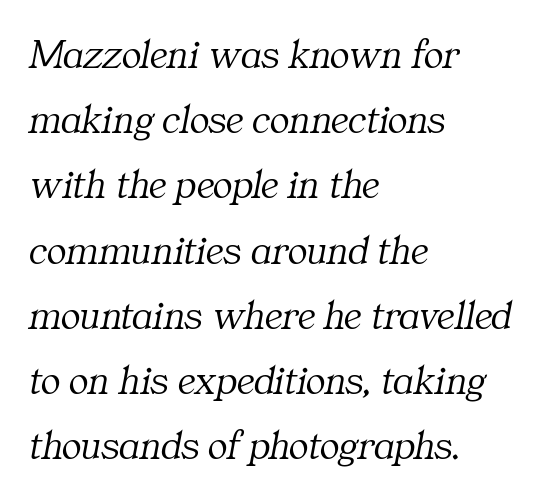
This sample keeps an unexceptional amount of space between lines. These glyphs show unthickened strokes, regular width or finer. Here the designer chose a conventional face with non-uniform glyph widths. Notice how the stems are inclined rather than vertical — that's the hallmark of italics.
